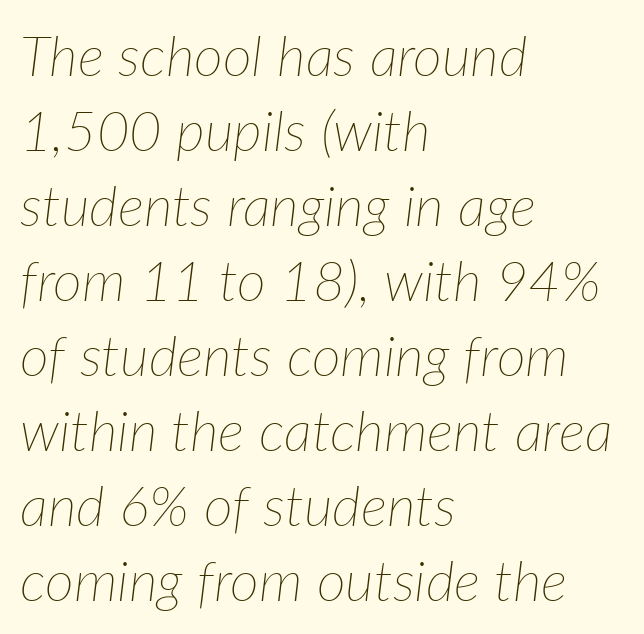
Does extra space separate the letters? No, they use regular spacing. These lines are set flush left with a ragged right edge. Looks like regular typesetting: each glyph gets only the width it needs. The letters look calm and open, with moderate or lighter stems. Decoration check: the copy has no underline. Regular leading.
